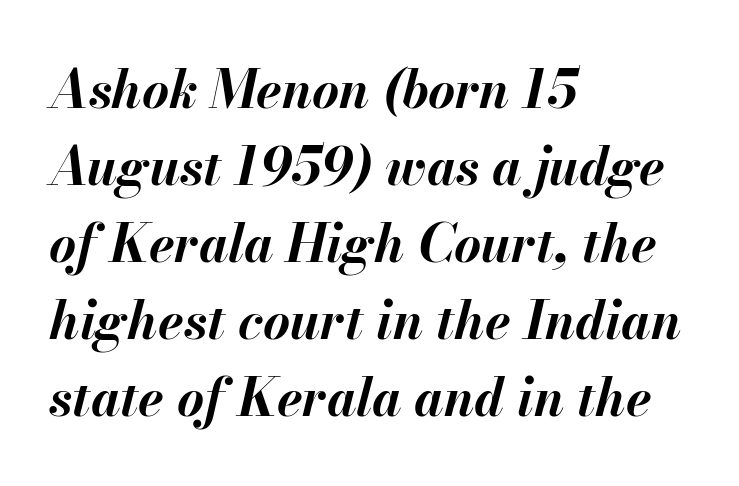
The image shows 52 px bold type, italic (leaning right); set left-aligned, normal line spacing (1.48x), normal letter spacing, not underlined; medium stroke contrast and a small x-height.
